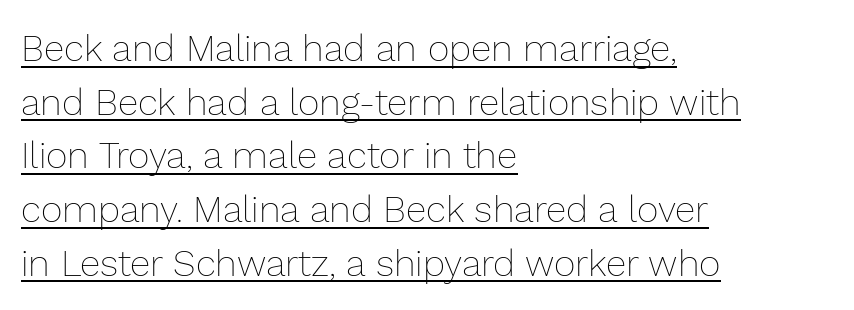
{"italic": "no", "bold": "no", "weight": "thin", "width": "normal", "stroke_contrast": "low", "x_height": "medium", "monospaced": "no", "underline": "yes", "align": "left", "line_spacing": "normal", "line_spacing_ratio": 1.45, "letter_spacing": "normal", "letter_spacing_em": 0.0, "glyph_px": 37}
